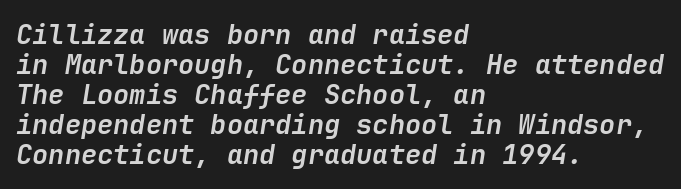
Observe the lean: these are italic letterforms. Tracking here is standard; glyphs follow each other at the usual distance. I'd describe the lettering as bold — thick and assertive. In CSS terms this would be text-align: left.
